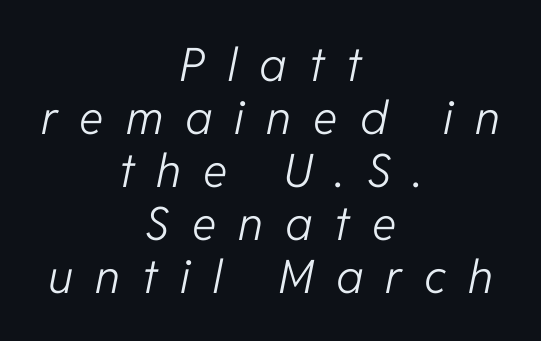
Q: Is the text bold? A: No.
Q: Is the text italic (slanted)? A: Yes, it leans right by about 11 degrees.
Q: Is the text underlined? A: No.
Q: How is the paragraph aligned? A: Centered.
Q: Is the spacing between letters normal or unusually wide? A: Unusually wide.
Q: Is the spacing between lines tight, normal or loose? A: Tight.
Q: Width (condensed, normal, or wide)? A: Normal.
Q: Stroke contrast? A: Low.
Q: x-height? A: Medium.
Q: Monospaced? A: No.
